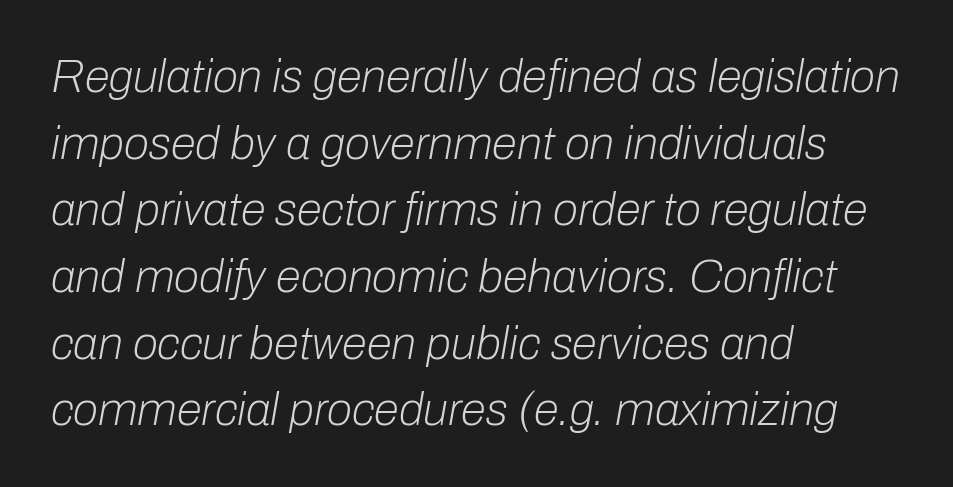
Q: Is the text bold? A: No.
Q: Is the text italic (slanted)? A: Yes, it leans right by about 10 degrees.
Q: Is the text underlined? A: No.
Q: How is the paragraph aligned? A: Left-aligned.
Q: Is the spacing between letters normal or unusually wide? A: Normal.
Q: Is the spacing between lines tight, normal or loose? A: Normal.
Q: Width (condensed, normal, or wide)? A: Normal.
Q: Stroke contrast? A: Low.
Q: x-height? A: Medium.
Q: Monospaced? A: No.
